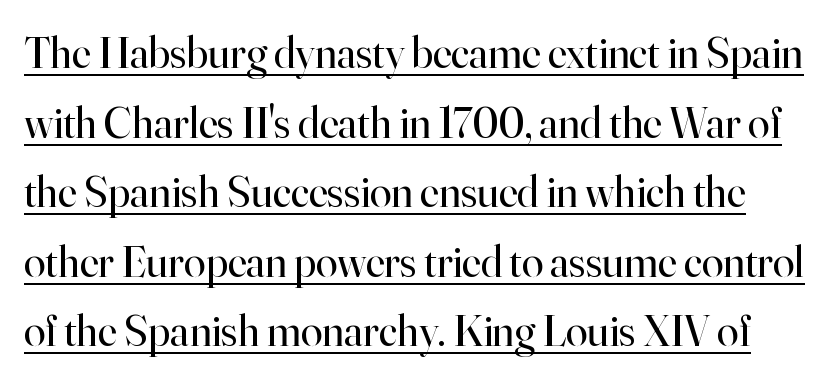
The image shows 44 px regular-weight serif type, upright; set normal line spacing (1.58x), normal letter spacing, underlined; high stroke contrast and a small x-height.
